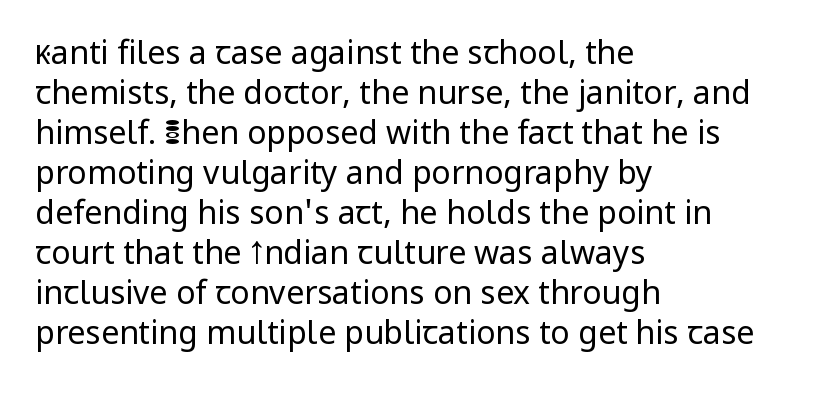
Q: Is the text bold? A: No.
Q: Is the text italic (slanted)? A: No, it is upright.
Q: Is the typeface a serif or a sans-serif typeface? A: Sans-serif.
Q: Is the text underlined? A: No.
Q: How is the paragraph aligned? A: Left-aligned.
Q: Is the spacing between letters normal or unusually wide? A: Normal.
Q: Is the spacing between lines tight, normal or loose? A: Normal.
Q: Width (condensed, normal, or wide)? A: Normal.
Q: Stroke contrast? A: Low.
Q: x-height? A: Medium.
Q: Monospaced? A: No.
